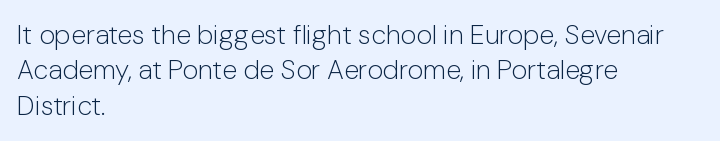
{"italic": "no", "bold": "no", "underline": "no", "align": "left", "line_spacing": "normal", "line_spacing_ratio": 1.31, "letter_spacing": "normal", "letter_spacing_em": 0.0, "glyph_px": 27}
